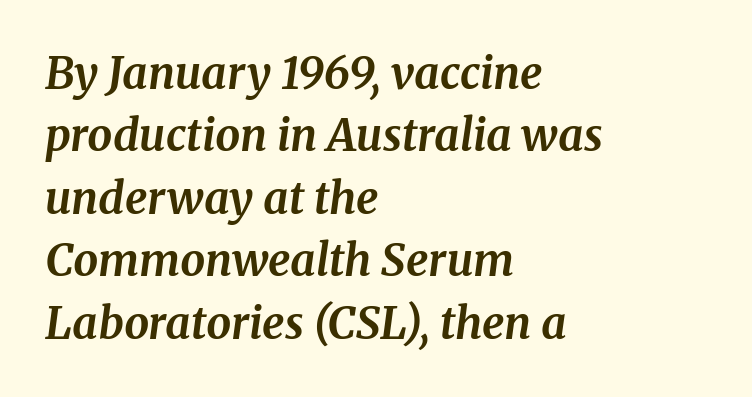
Casual observation: everything's shoved over to the left. You could not count columns in this text — the font is proportionally spaced. Nothing unusual about the tracking: characters are spaced as the font intends. Compared with ordinary roman type, these characters are visibly tilted. Weight check: bold — yes, fully. Leading matches the norm, producing a regular column.
